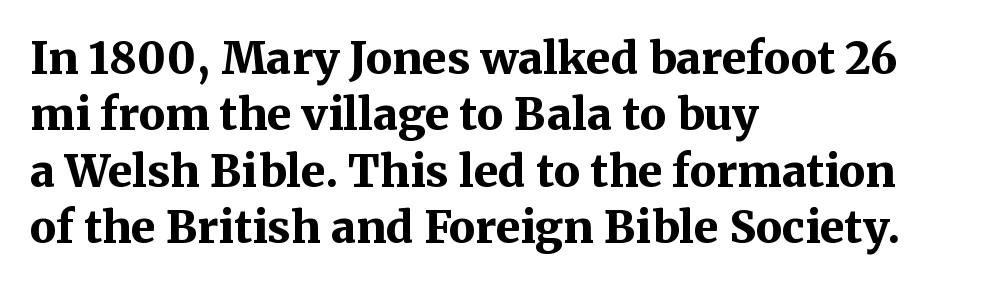
The lines in this sample share a left origin and differ only in where they stop. In terms of leading, this rendering sits right in the middle. Descenders are the only things crossing below the line. Weight check: bold — yes, fully. These lines were composed using upright roman letters. Stroke terminals: seriffed.
